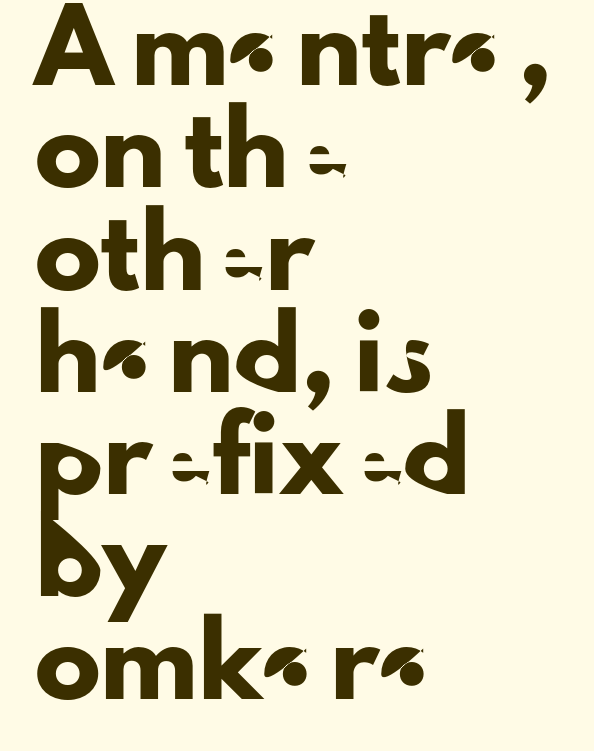
Q: Is the text italic (slanted)? A: No, it is upright.
Q: Is the typeface a serif or a sans-serif typeface? A: Sans-serif.
Q: Is the text underlined? A: No.
Q: How is the paragraph aligned? A: Left-aligned.
Q: Is the spacing between letters normal or unusually wide? A: Normal.
Q: Is the spacing between lines tight, normal or loose? A: Normal.
Q: Width (condensed, normal, or wide)? A: Normal.
Q: Stroke contrast? A: Low.
Q: x-height? A: Small.
Q: Monospaced? A: No.
